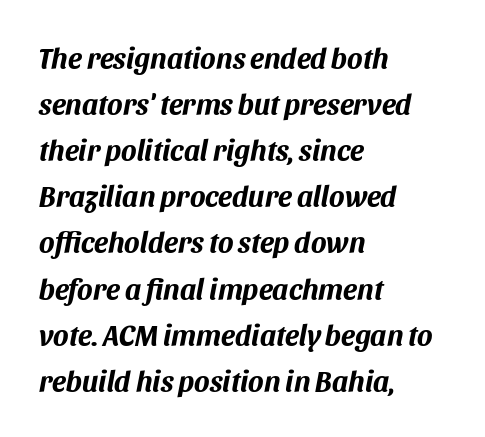
{"italic": "yes", "lean": "right", "slant_degrees": 11, "bold": "yes", "weight": "bold", "width": "normal", "stroke_contrast": "medium", "x_height": "large", "monospaced": "no", "underline": "no", "align": "left", "line_spacing": "normal", "line_spacing_ratio": 1.59, "letter_spacing": "normal", "letter_spacing_em": 0.0, "glyph_px": 29}
